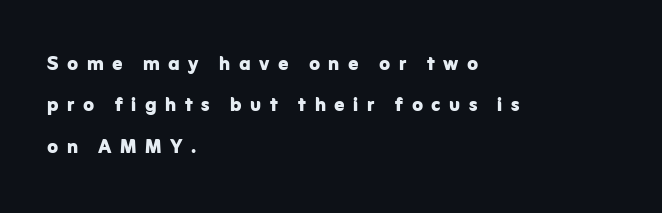
The image shows 25 px bold type, upright; set left-aligned, normal line spacing (1.66x), unusually wide letter spacing (+0.34 em), not underlined.
